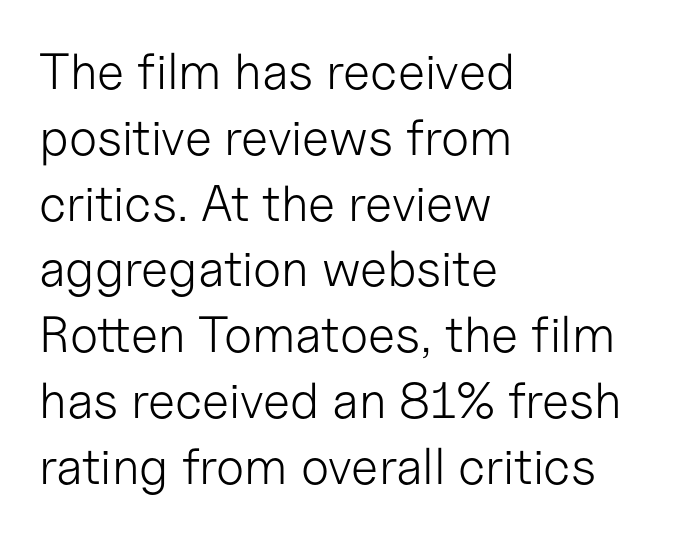
Line starts are locked; line ends wander. The space between consecutive lines is moderate. A typesetter would mark this as roman, not italic. The specimen omits any rule beneath the text block's lines. The type family on display is of the sans-serif kind.
